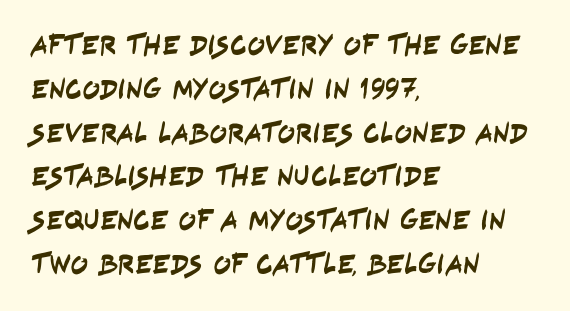
The image shows 29 px condensed sans-serif type; set left-aligned, normal line spacing (1.51x), normal letter spacing, not underlined; low stroke contrast and a large x-height.
